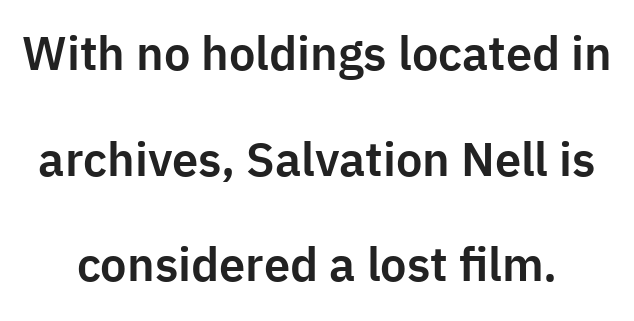
Q: Is the text italic (slanted)? A: No, it is upright.
Q: Is the typeface a serif or a sans-serif typeface? A: Sans-serif.
Q: Is the text underlined? A: No.
Q: Is the spacing between letters normal or unusually wide? A: Normal.
Q: Is the spacing between lines tight, normal or loose? A: Loose.
Q: Width (condensed, normal, or wide)? A: Normal.
Q: Stroke contrast? A: Low.
Q: x-height? A: Medium.
Q: Monospaced? A: No.
